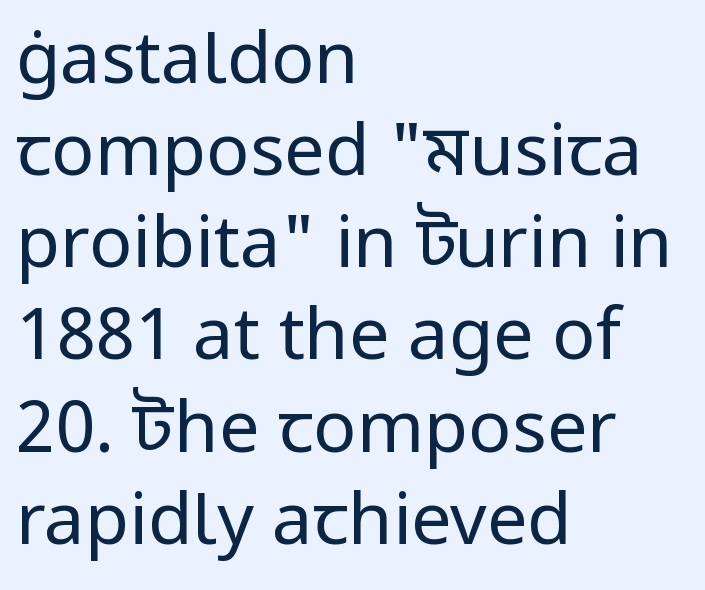
The image shows 72 px regular-weight sans-serif type, upright; set left-aligned, normal line spacing (1.28x), normal letter spacing, not underlined; low stroke contrast and a medium x-height.
